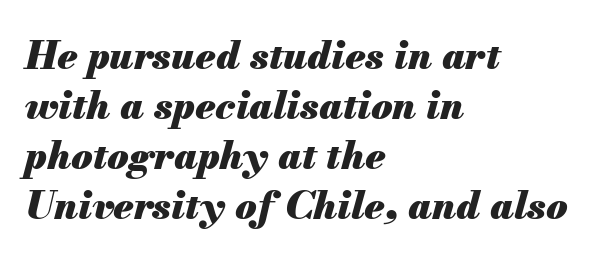
The rendering uses natural spacing where letterforms have individual widths. A classic flush-left, rag-right setting is used for this passage. Is the type slanted? Yes — the strokes lean at a clear angle. The passage shown stacks its lines at a standard gap. Nobody touched the tracking dial on this one.
